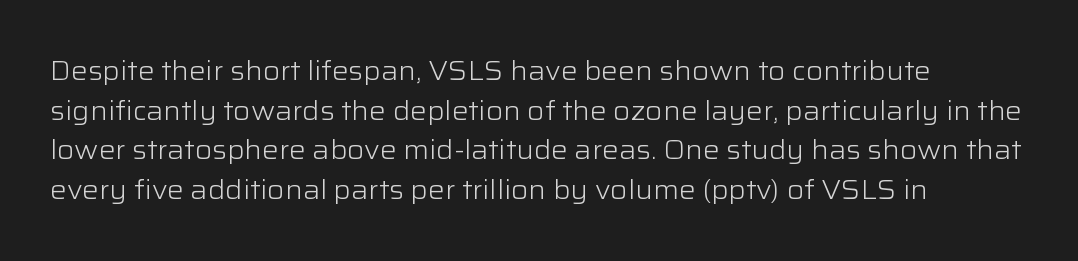
{"italic": "no", "bold": "no", "underline": "no", "align": "left", "line_spacing": "normal", "line_spacing_ratio": 1.52, "letter_spacing": "normal", "letter_spacing_em": 0.0, "glyph_px": 26}
